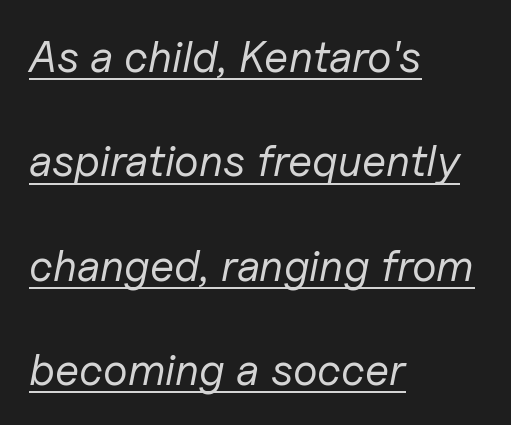
The image shows 44 px regular-weight type, italic (leaning right); set left-aligned, loose line spacing (2.37x), normal letter spacing, underlined; low stroke contrast and a medium x-height.
